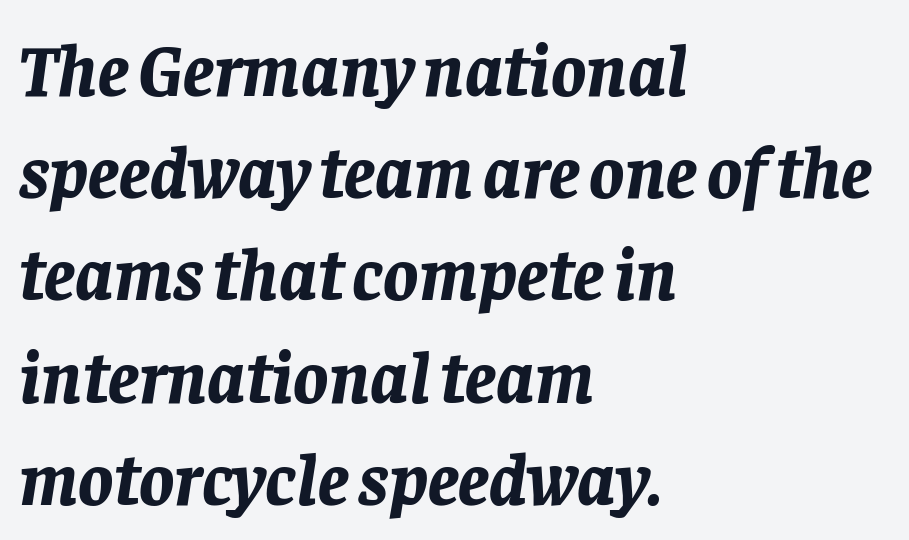
Q: Is the text bold? A: Yes.
Q: Is the text italic (slanted)? A: Yes, it leans right by about 8 degrees.
Q: Is the text underlined? A: No.
Q: How is the paragraph aligned? A: Left-aligned.
Q: Is the spacing between letters normal or unusually wide? A: Normal.
Q: Is the spacing between lines tight, normal or loose? A: Normal.
Q: Width (condensed, normal, or wide)? A: Normal.
Q: Stroke contrast? A: Low.
Q: x-height? A: Large.
Q: Monospaced? A: No.
